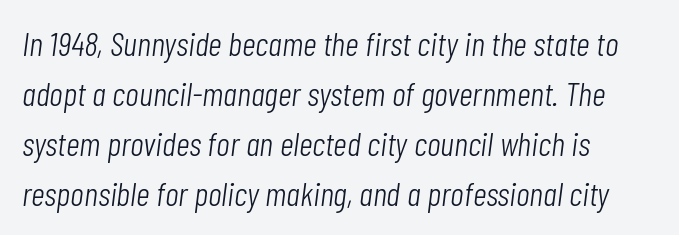
The image shows 34 px light, condensed type, italic (leaning right); set left-aligned, normal line spacing (1.47x), normal letter spacing, not underlined; low stroke contrast and a medium x-height.
